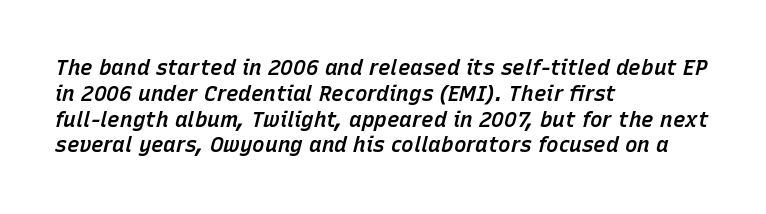
Q: Is the text bold? A: Semi-bold.
Q: Is the text italic (slanted)? A: Yes, it leans right by about 15 degrees.
Q: Is the text underlined? A: No.
Q: How is the paragraph aligned? A: Left-aligned.
Q: Is the spacing between letters normal or unusually wide? A: Normal.
